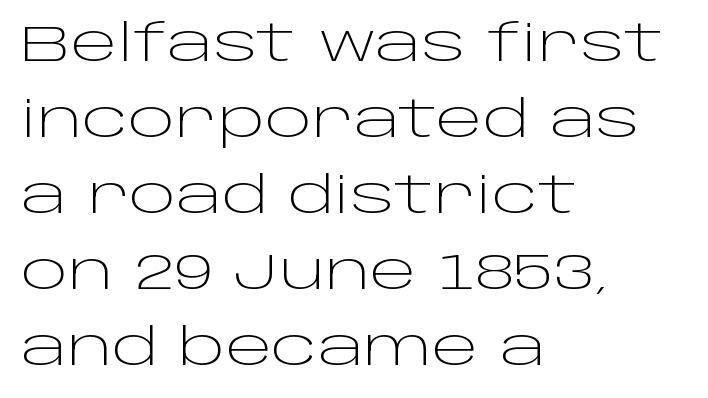
{"serif": "no", "italic": "no", "bold": "no", "weight": "light", "width": "wide", "stroke_contrast": "low", "x_height": "large", "monospaced": "no", "underline": "no", "align": "left", "line_spacing": "normal", "line_spacing_ratio": 1.52, "letter_spacing": "normal", "letter_spacing_em": 0.0, "glyph_px": 50}
